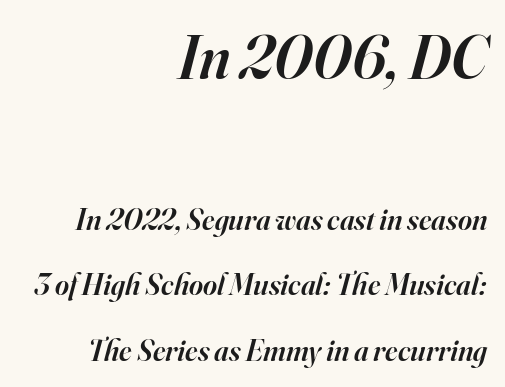
Is this a fixed-width face? No — the glyphs have proportional, varying widths. The initial chunk of copy outweighs the following chunk in type size. When letters slant like this, we call the style italic. Line endings align vertically; line beginnings do not.
